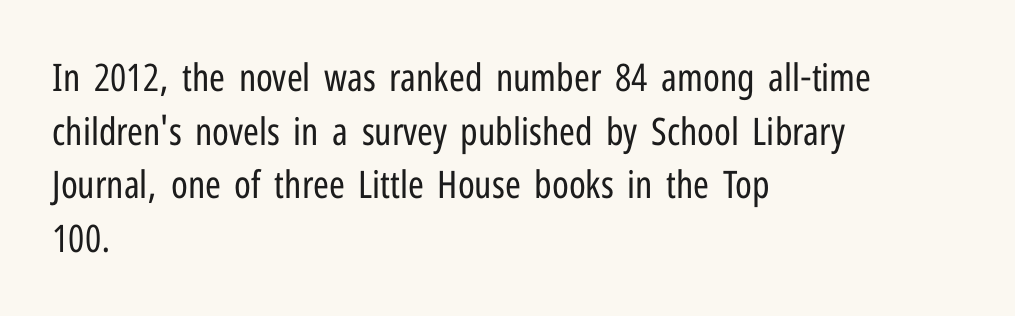
{"serif": "no", "italic": "no", "bold": "no", "weight": "regular", "width": "condensed", "stroke_contrast": "low", "x_height": "medium", "monospaced": "no", "underline": "no", "align": "left", "line_spacing": "normal", "line_spacing_ratio": 1.41, "letter_spacing": "normal", "letter_spacing_em": 0.0, "glyph_px": 38}
